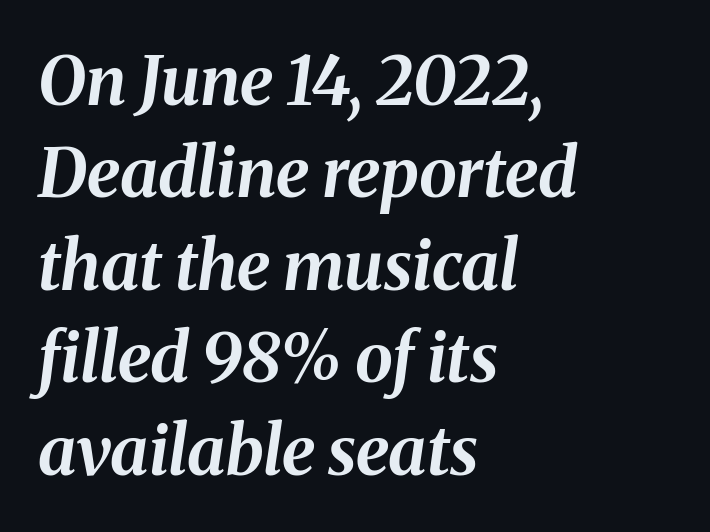
{"italic": "yes", "lean": "right", "slant_degrees": 8, "bold": "yes", "weight": "bold", "width": "normal", "stroke_contrast": "medium", "x_height": "medium", "monospaced": "no", "underline": "no", "align": "left", "line_spacing": "normal", "line_spacing_ratio": 1.36, "letter_spacing": "normal", "letter_spacing_em": 0.0, "glyph_px": 68}
